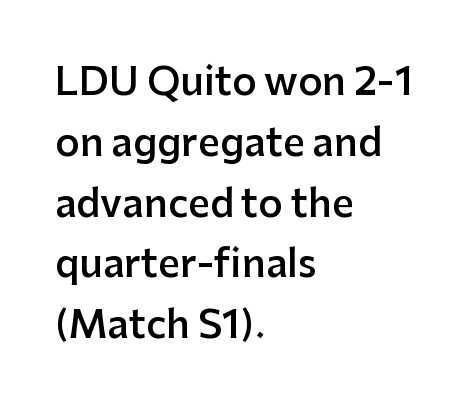
Q: Is the text bold? A: Semi-bold.
Q: Is the text italic (slanted)? A: No, it is upright.
Q: Is the typeface a serif or a sans-serif typeface? A: Sans-serif.
Q: Is the text underlined? A: No.
Q: How is the paragraph aligned? A: Left-aligned.
Q: Is the spacing between letters normal or unusually wide? A: Normal.
Q: Is the spacing between lines tight, normal or loose? A: Normal.
Q: Width (condensed, normal, or wide)? A: Normal.
Q: Stroke contrast? A: Low.
Q: x-height? A: Medium.
Q: Monospaced? A: No.
